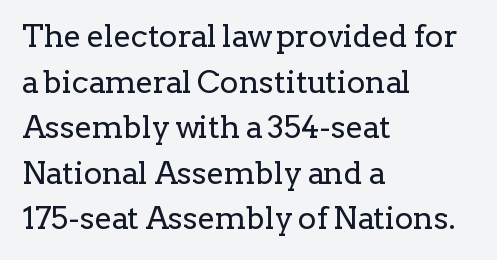
Q: Is the text bold? A: No.
Q: Is the text italic (slanted)? A: No, it is upright.
Q: Is the typeface a serif or a sans-serif typeface? A: Serif.
Q: Is the text underlined? A: No.
Q: How is the paragraph aligned? A: Left-aligned.
Q: Is the spacing between letters normal or unusually wide? A: Normal.
Q: Is the spacing between lines tight, normal or loose? A: Normal.
Q: Width (condensed, normal, or wide)? A: Normal.
Q: Stroke contrast? A: Low.
Q: x-height? A: Medium.
Q: Monospaced? A: No.
